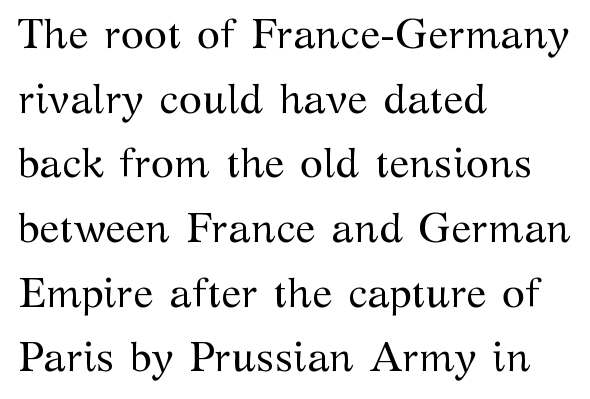
The image shows 42 px regular-weight serif type, upright; set left-aligned, normal line spacing (1.54x), normal letter spacing, not underlined; medium stroke contrast and a medium x-height.
